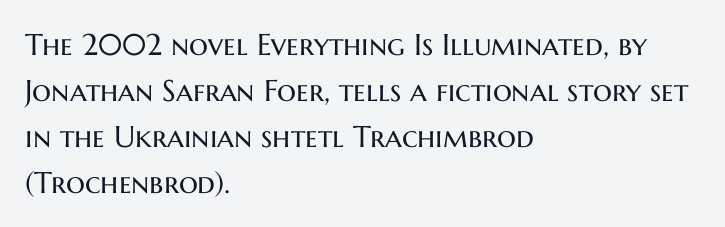
Q: Is the text bold? A: No.
Q: Is the text italic (slanted)? A: No, it is upright.
Q: Is the typeface a serif or a sans-serif typeface? A: Sans-serif.
Q: Is the text underlined? A: No.
Q: How is the paragraph aligned? A: Left-aligned.
Q: Is the spacing between letters normal or unusually wide? A: Normal.
Q: Is the spacing between lines tight, normal or loose? A: Normal.
Q: Width (condensed, normal, or wide)? A: Normal.
Q: Stroke contrast? A: Medium.
Q: x-height? A: Medium.
Q: Monospaced? A: No.
